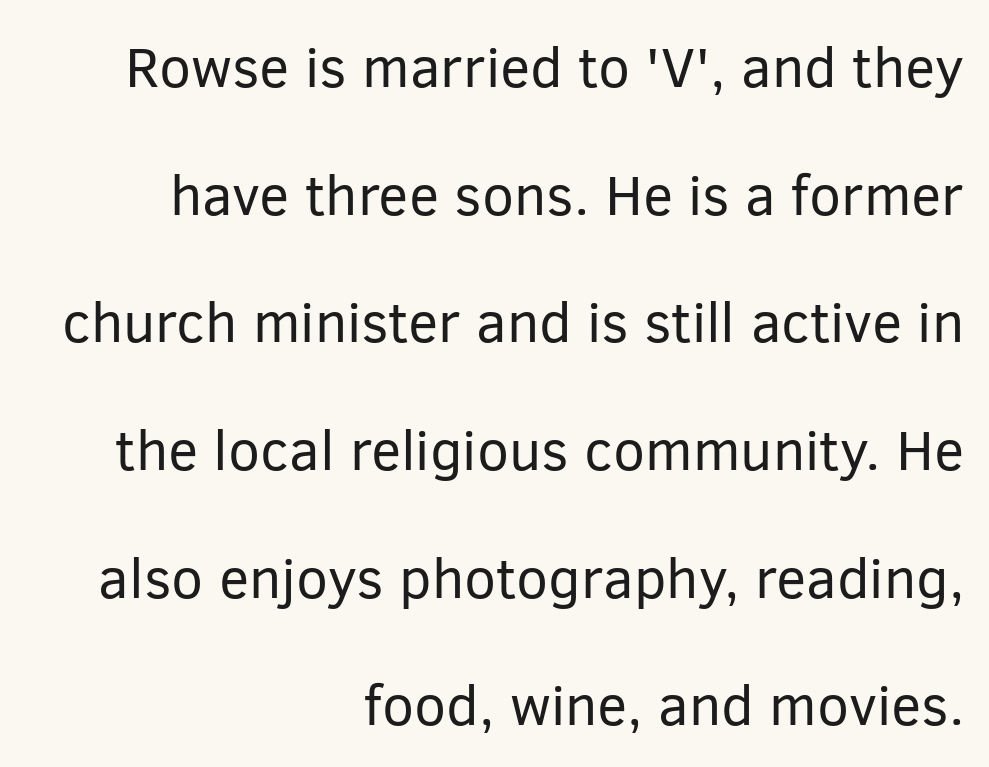
{"serif": "no", "italic": "no", "bold": "no", "weight": "regular", "width": "normal", "stroke_contrast": "low", "x_height": "medium", "monospaced": "no", "underline": "no", "align": "right", "line_spacing": "loose", "line_spacing_ratio": 2.24, "letter_spacing": "normal", "letter_spacing_em": 0.0, "glyph_px": 57}
